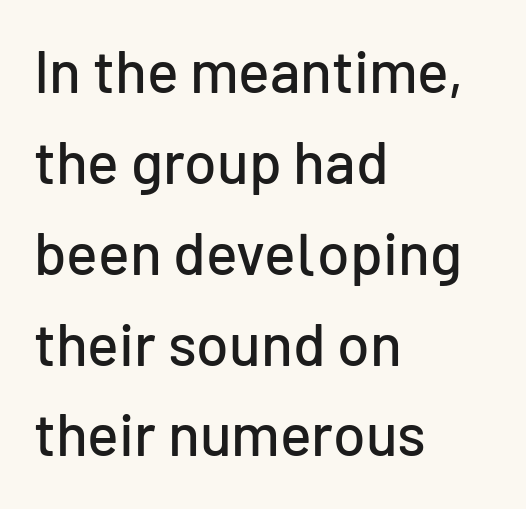
{"serif": "no", "italic": "no", "width": "normal", "stroke_contrast": "low", "x_height": "medium", "monospaced": "no", "underline": "no", "align": "left", "line_spacing": "normal", "line_spacing_ratio": 1.54, "letter_spacing": "normal", "letter_spacing_em": 0.0, "glyph_px": 59}
